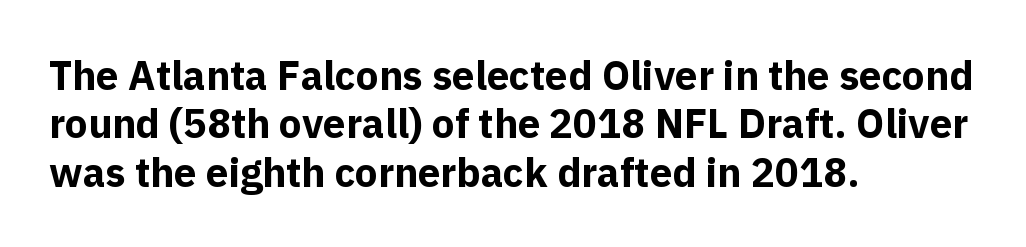
The image shows 40 px bold sans-serif type, upright; set left-aligned, line spacing 1.21x, normal letter spacing, not underlined; a medium x-height.
